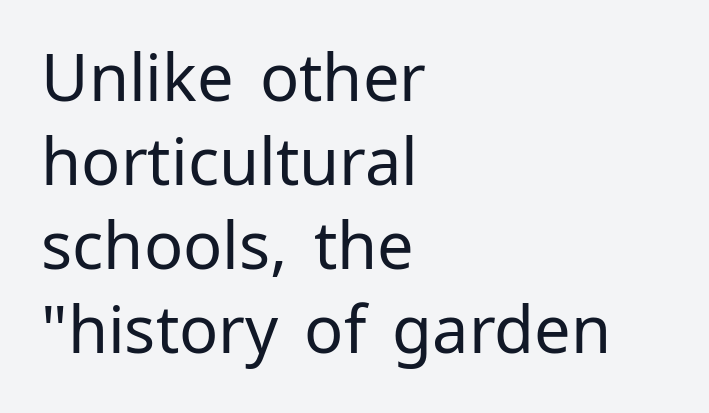
Q: Is the text bold? A: No.
Q: Is the text italic (slanted)? A: No, it is upright.
Q: Is the typeface a serif or a sans-serif typeface? A: Sans-serif.
Q: Is the text underlined? A: No.
Q: How is the paragraph aligned? A: Left-aligned.
Q: Is the spacing between letters normal or unusually wide? A: Normal.
Q: Is the spacing between lines tight, normal or loose? A: Normal.
Q: Width (condensed, normal, or wide)? A: Normal.
Q: Stroke contrast? A: Low.
Q: x-height? A: Medium.
Q: Monospaced? A: No.
